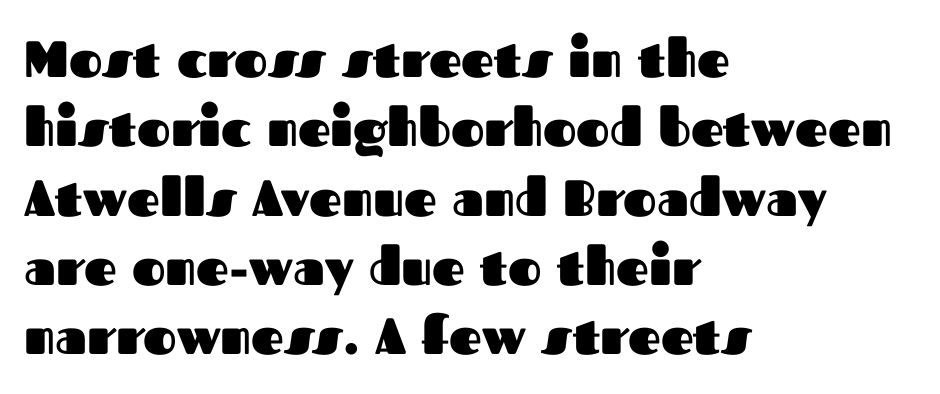
Q: Is the text bold? A: Yes.
Q: Is the text italic (slanted)? A: No, it is upright.
Q: Is the typeface a serif or a sans-serif typeface? A: Sans-serif.
Q: Is the text underlined? A: No.
Q: How is the paragraph aligned? A: Left-aligned.
Q: Is the spacing between letters normal or unusually wide? A: Normal.
Q: Is the spacing between lines tight, normal or loose? A: Normal.
Q: Width (condensed, normal, or wide)? A: Normal.
Q: Stroke contrast? A: Medium.
Q: x-height? A: Medium.
Q: Monospaced? A: No.
